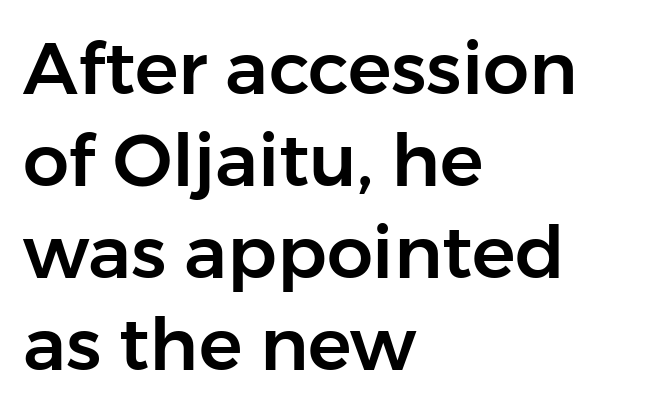
The image shows 73 px sans-serif type, upright; set left-aligned, normal line spacing (1.26x), normal letter spacing, not underlined; low stroke contrast and a medium x-height.
